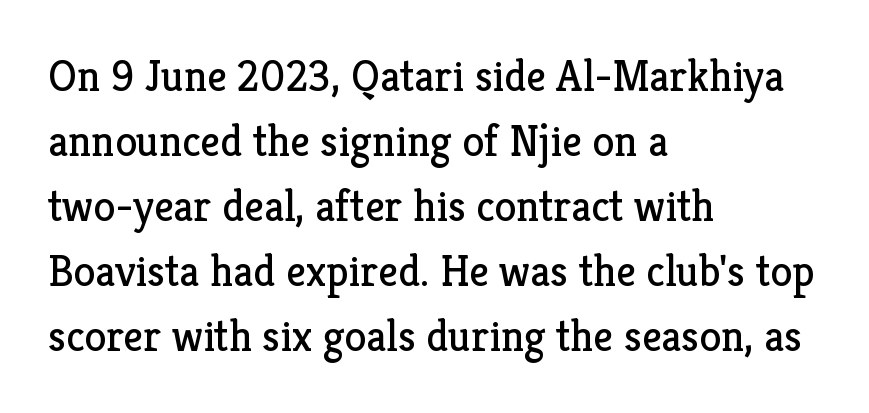
{"serif": "yes", "italic": "no", "bold": "no", "weight": "regular", "width": "normal", "stroke_contrast": "low", "x_height": "medium", "monospaced": "no", "underline": "no", "align": "left", "line_spacing": "normal", "line_spacing_ratio": 1.48, "letter_spacing": "normal", "letter_spacing_em": 0.0, "glyph_px": 44}
